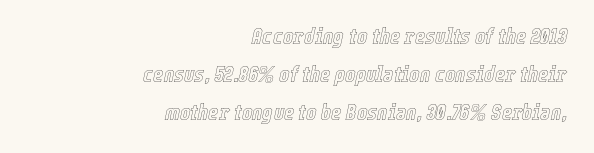
Q: Is the text italic (slanted)? A: Yes, it leans right by about 12 degrees.
Q: Is the text underlined? A: No.
Q: How is the paragraph aligned? A: Right-aligned.
Q: Is the spacing between letters normal or unusually wide? A: Normal.
